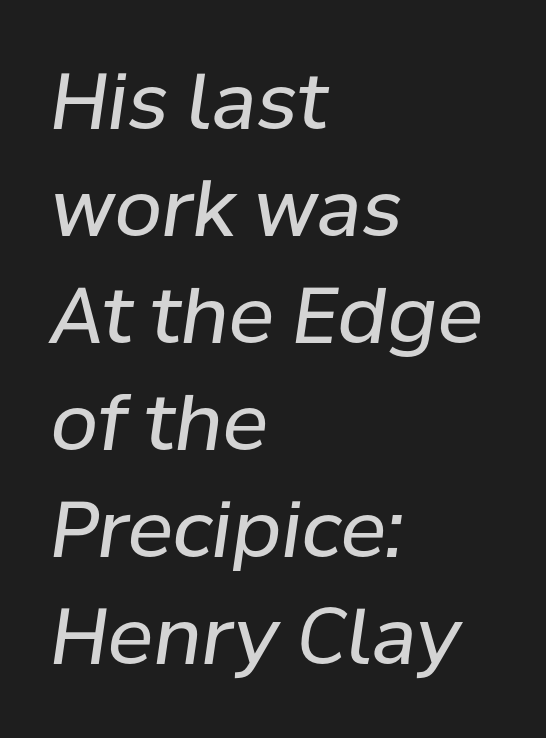
{"italic": "yes", "lean": "right", "slant_degrees": 8, "bold": "no", "weight": "regular", "width": "normal", "stroke_contrast": "low", "x_height": "medium", "monospaced": "no", "underline": "no", "align": "left", "line_spacing": "normal", "line_spacing_ratio": 1.39, "letter_spacing": "normal", "letter_spacing_em": 0.0, "glyph_px": 77}
